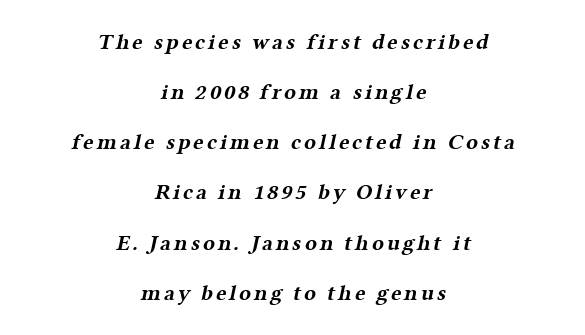
Strokes here are thick enough to call this a true bold. Quick note: underline off. In terms of leading, this rendering errs on the spacious side. If you folded the block vertically in half, each line would mirror itself in length.
